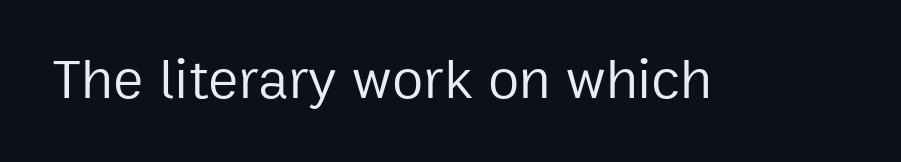
Q: Is the text bold? A: No.
Q: Is the text italic (slanted)? A: No, it is upright.
Q: Is the typeface a serif or a sans-serif typeface? A: Sans-serif.
Q: Is the text underlined? A: No.
Q: Is the spacing between letters normal or unusually wide? A: Normal.
Q: Width (condensed, normal, or wide)? A: Normal.
Q: Stroke contrast? A: Low.
Q: x-height? A: Medium.
Q: Monospaced? A: No.
